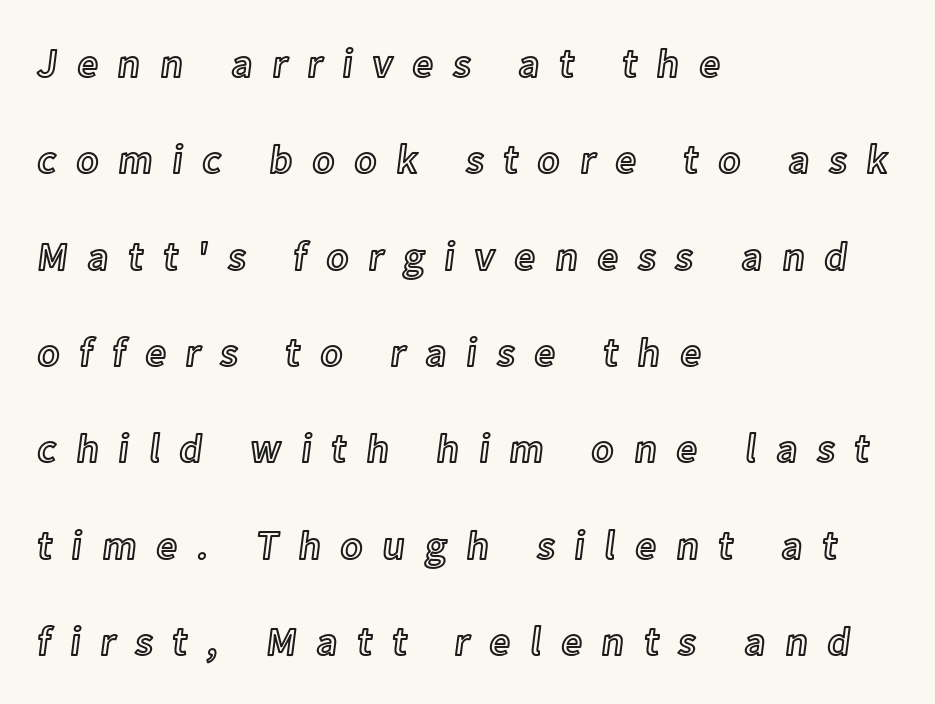
The image shows 41 px text type; set left-aligned, loose line spacing (2.35x), unusually wide letter spacing (+0.48 em), not underlined; a medium x-height.
